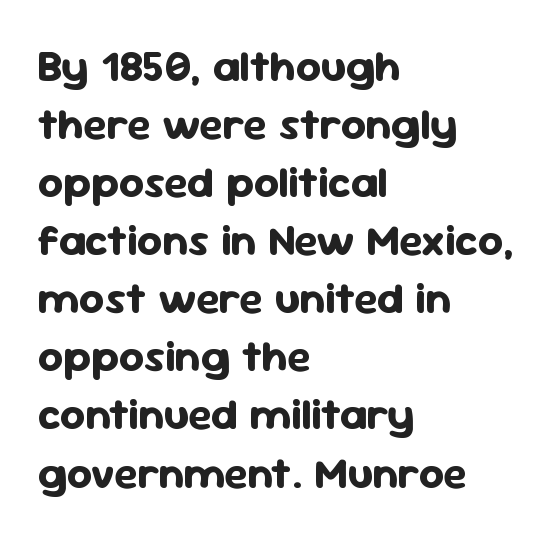
Do the letters lean? They stand straight. Think of a printed novel: that variable character pitch is what you see here. The line texture is even and compact thanks to regular tracking. Is there much room between lines? A standard amount, neither cramped nor airy. Horizontally, the lines are justified to the leading edge only. Is the type bold? Yes — the strokes are clearly thick and heavy.
